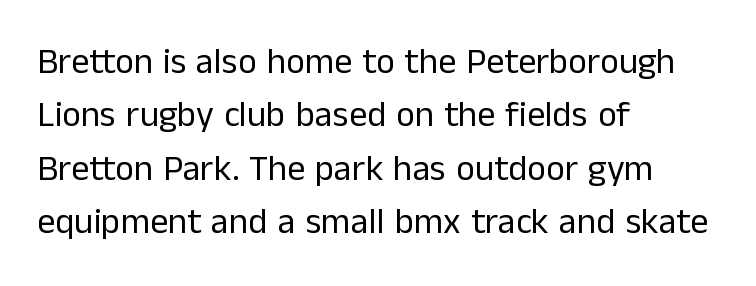
The image shows 36 px regular-weight sans-serif type, upright; set left-aligned, normal line spacing (1.48x), normal letter spacing, not underlined; low stroke contrast and a medium x-height.
